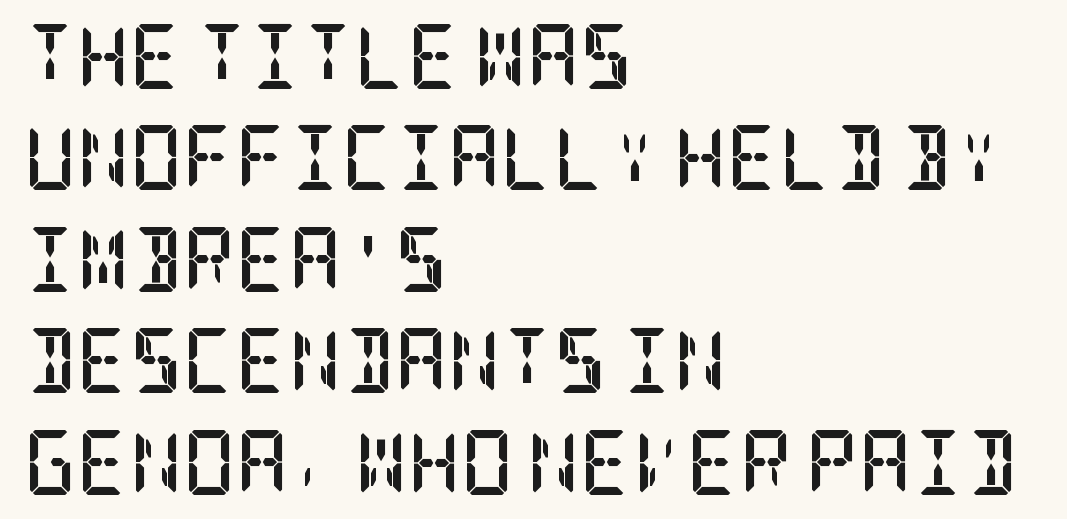
Typesetter's note: full bold, strokes at maximum text heaviness. Regarding leading, the lines here are spaced in the standard way. Examine the stroke ends and you'll spot serifs. Plain, unruled lines of type. This rendering leaves character spacing at its baseline value. Left-aligned paragraph, ragged on the right.
